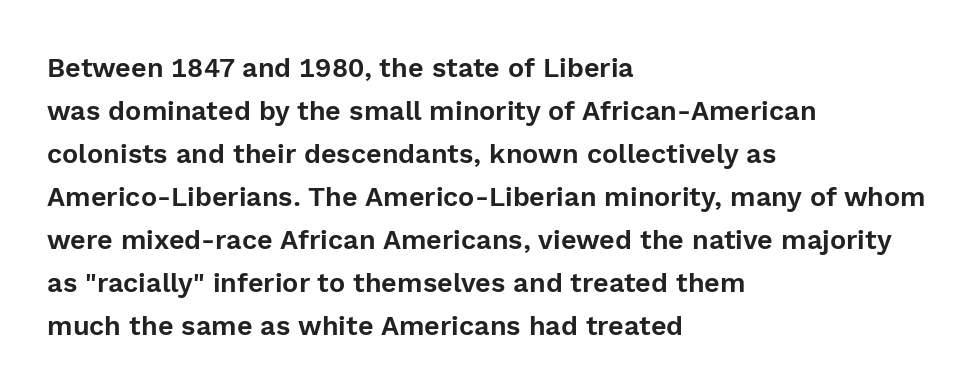
Q: Is the text italic (slanted)? A: No, it is upright.
Q: Is the text underlined? A: No.
Q: How is the paragraph aligned? A: Left-aligned.
Q: Is the spacing between letters normal or unusually wide? A: Normal.
Q: Is the spacing between lines tight, normal or loose? A: Normal.
